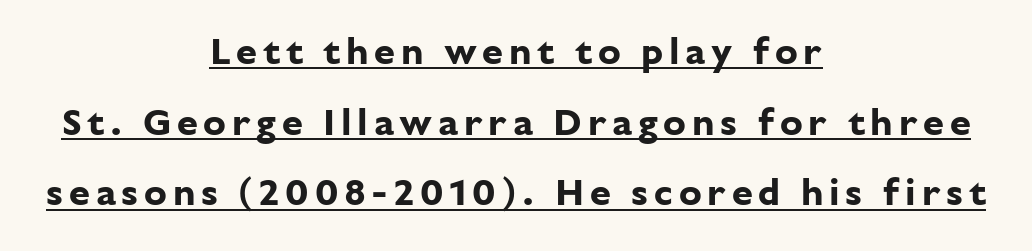
{"serif": "no", "italic": "no", "bold": "yes", "weight": "bold", "width": "normal", "stroke_contrast": "low", "x_height": "medium", "monospaced": "no", "underline": "yes", "align": "center", "line_spacing_ratio": 1.86, "glyph_px": 38}
